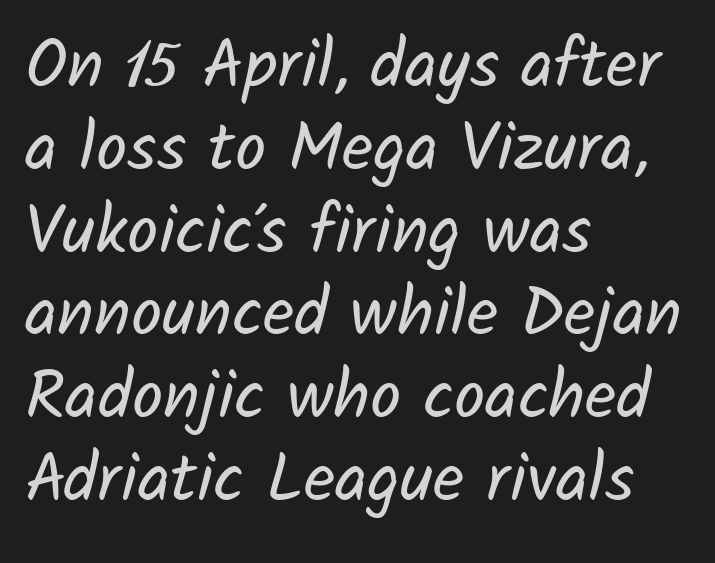
Q: Is the text bold? A: No.
Q: Is the typeface a serif or a sans-serif typeface? A: Sans-serif.
Q: Is the text underlined? A: No.
Q: How is the paragraph aligned? A: Left-aligned.
Q: Is the spacing between letters normal or unusually wide? A: Normal.
Q: Width (condensed, normal, or wide)? A: Normal.
Q: Stroke contrast? A: Low.
Q: x-height? A: Medium.
Q: Monospaced? A: No.
